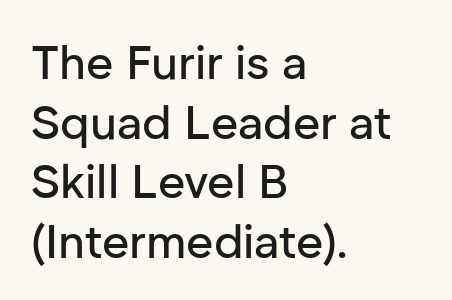
The image shows 47 px sans-serif type, upright; set left-aligned, normal line spacing (1.27x), normal letter spacing, not underlined; low stroke contrast and a medium x-height.
